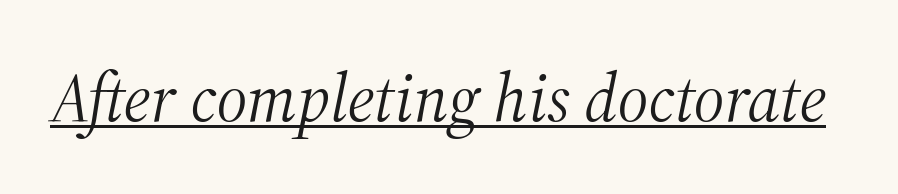
Q: Is the text bold? A: No.
Q: Is the text italic (slanted)? A: Yes, it leans right by about 12 degrees.
Q: Is the typeface a serif or a sans-serif typeface? A: Serif.
Q: Is the text underlined? A: Yes.
Q: Is the spacing between letters normal or unusually wide? A: Normal.
Q: Width (condensed, normal, or wide)? A: Normal.
Q: Stroke contrast? A: Medium.
Q: x-height? A: Medium.
Q: Monospaced? A: No.
